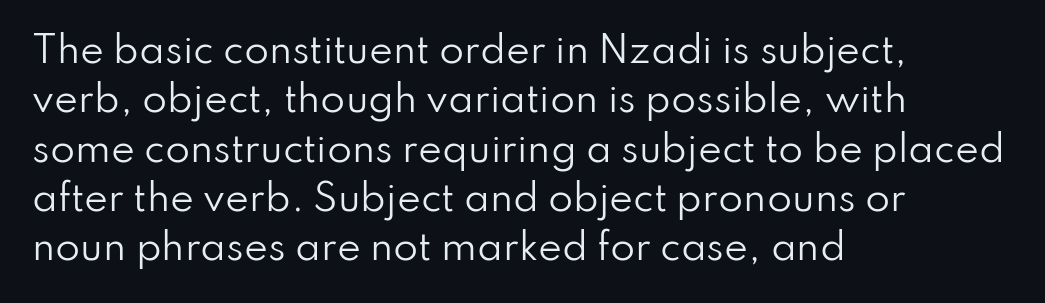
Q: Is the text bold? A: No.
Q: Is the text italic (slanted)? A: No, it is upright.
Q: Is the typeface a serif or a sans-serif typeface? A: Sans-serif.
Q: Is the text underlined? A: No.
Q: How is the paragraph aligned? A: Left-aligned.
Q: Is the spacing between letters normal or unusually wide? A: Normal.
Q: Is the spacing between lines tight, normal or loose? A: Normal.
Q: Width (condensed, normal, or wide)? A: Normal.
Q: Stroke contrast? A: Low.
Q: x-height? A: Small.
Q: Monospaced? A: No.
